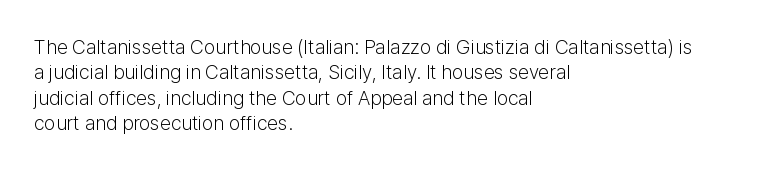
Q: Is the text bold? A: No.
Q: Is the text italic (slanted)? A: No, it is upright.
Q: Is the text underlined? A: No.
Q: How is the paragraph aligned? A: Left-aligned.
Q: Is the spacing between letters normal or unusually wide? A: Normal.
Q: Is the spacing between lines tight, normal or loose? A: Normal.
